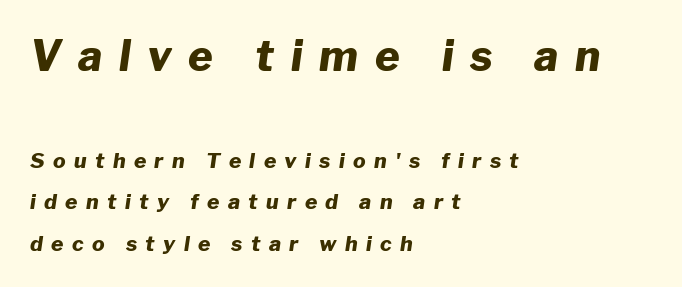
The foot of each line stays bare and open. Heavy-handed strokes throughout: this text is bold. If you drew a line through each stem, it would be angled. The line-height multiplier appears high, well above default.
